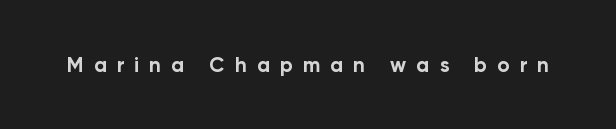
The image shows 21 px bold type, upright; set unusually wide letter spacing (+0.47 em), not underlined.
